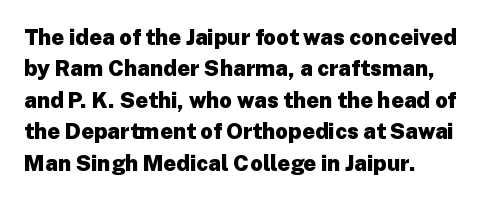
The image shows 22 px bold type, upright; set left-aligned, normal line spacing (1.43x), normal letter spacing, not underlined.
